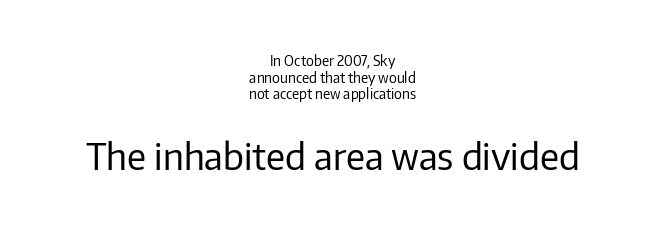
The image shows 37 px regular-weight sans-serif type, upright; set centered, line spacing 1.19x, normal letter spacing, not underlined; the second (bottom) block is 2.64x larger; low stroke contrast and a medium x-height.
